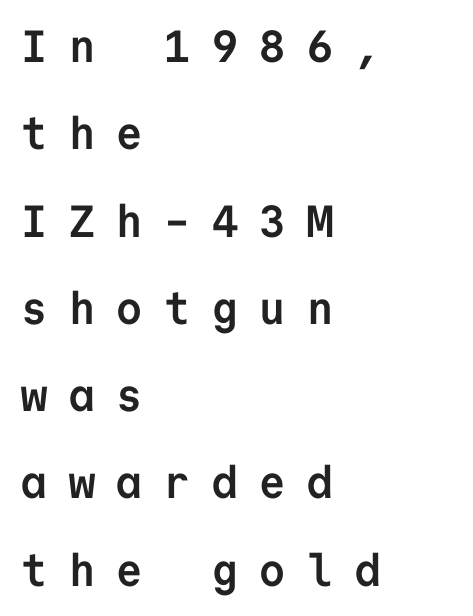
The image shows 45 px semibold sans-serif type, upright, monospaced; set left-aligned, loose line spacing (1.94x), unusually wide letter spacing (+0.48 em), not underlined; low stroke contrast and a medium x-height.
